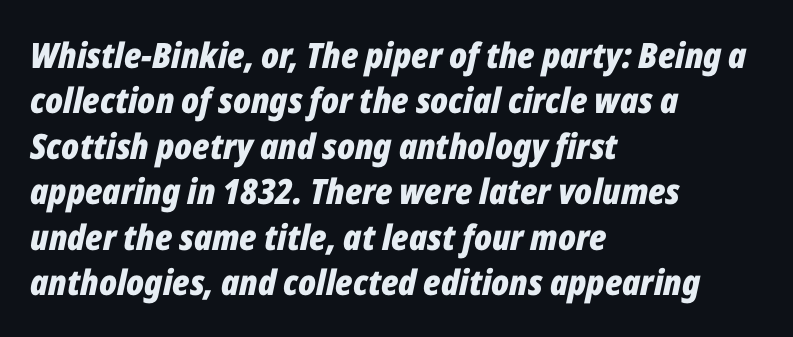
Line beginnings align vertically; line endings do not. Tracking here is standard; glyphs follow each other at the usual distance. Typographic density is high because the face is bold. The space between consecutive lines is moderate.
